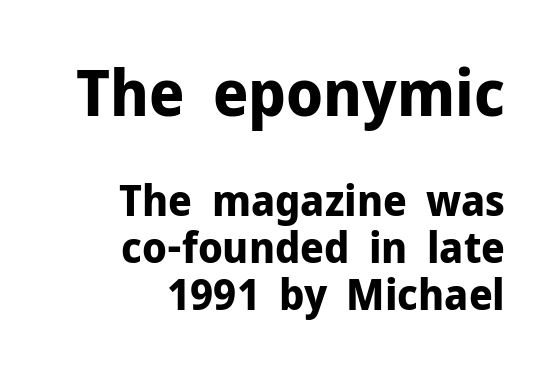
The image shows 64 px bold sans-serif type, upright; set right-aligned, tight line spacing (1.09x), normal letter spacing, not underlined; the first (top) block is 1.49x larger; low stroke contrast and a medium x-height.
